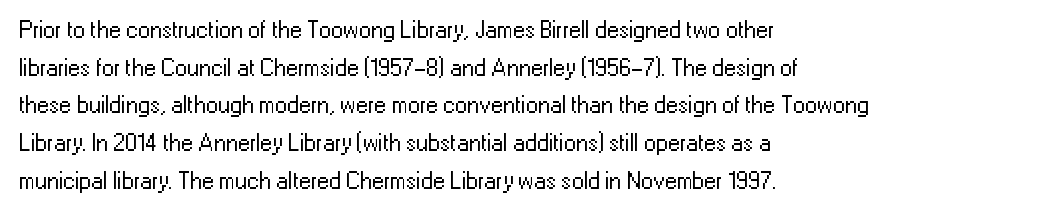
The setting favours the left margin, as ordinary paragraphs usually do. The face looks like a standard text weight, possibly lighter. Each row of text sits above clean, open space. Posture: straight, roman, zero tilt.
